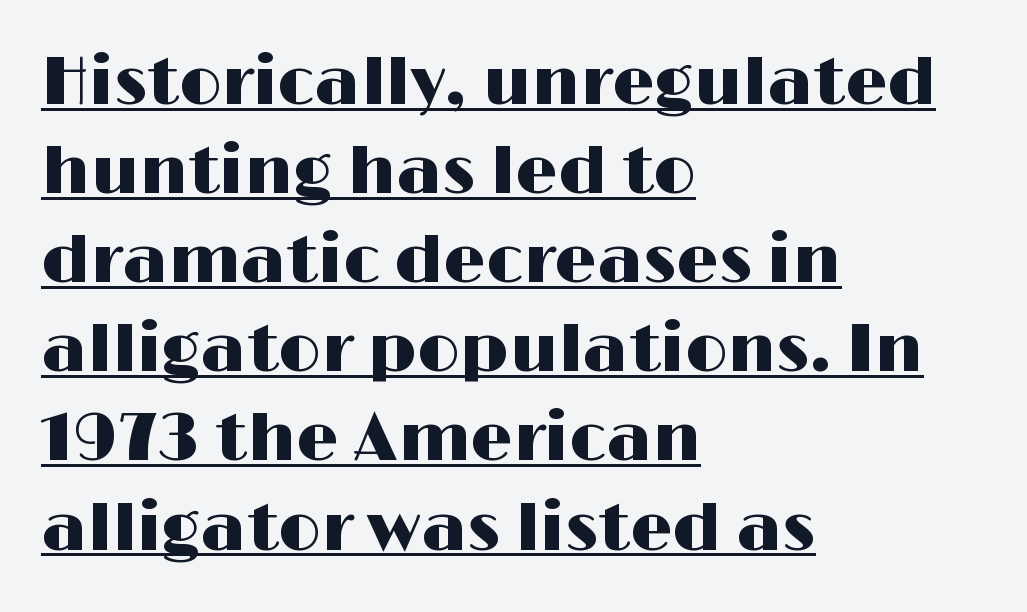
{"serif": "no", "italic": "no", "width": "wide", "stroke_contrast": "high", "x_height": "medium", "monospaced": "no", "underline": "yes", "align": "left", "line_spacing": "normal", "line_spacing_ratio": 1.33, "letter_spacing": "normal", "letter_spacing_em": 0.0, "glyph_px": 67}
